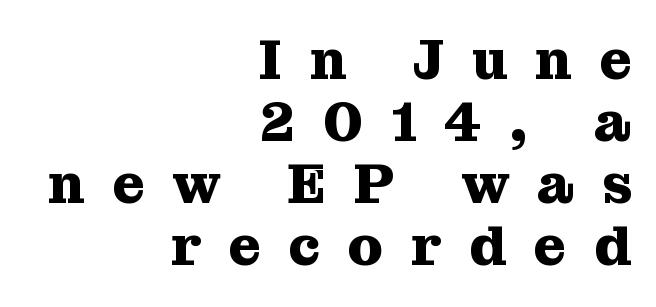
{"serif": "yes", "italic": "no", "bold": "yes", "weight": "heavy", "width": "normal", "stroke_contrast": "medium", "x_height": "medium", "monospaced": "no", "underline": "no", "align": "right", "line_spacing": "tight", "line_spacing_ratio": 1.11, "letter_spacing": "wide", "letter_spacing_em": 0.49, "glyph_px": 56}
